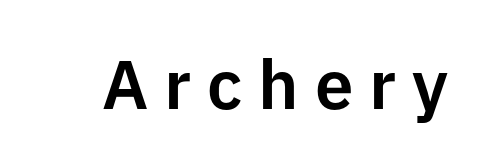
{"serif": "no", "italic": "no", "width": "normal", "stroke_contrast": "low", "x_height": "medium", "monospaced": "no", "underline": "no", "letter_spacing": "wide", "letter_spacing_em": 0.23, "glyph_px": 69}
